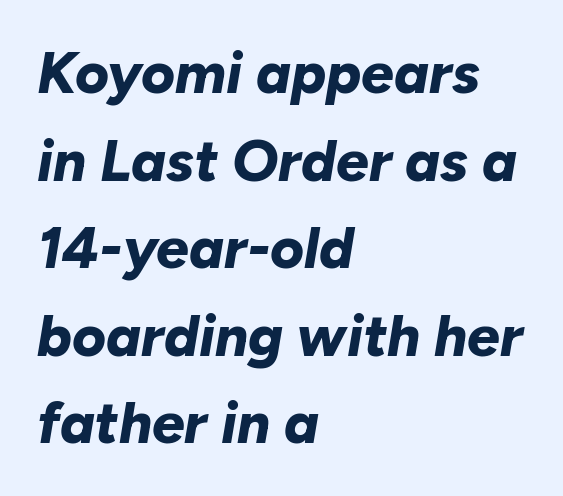
The image shows 58 px bold type, italic (leaning right); set left-aligned, normal line spacing (1.51x), normal letter spacing, not underlined; low stroke contrast and a medium x-height.
